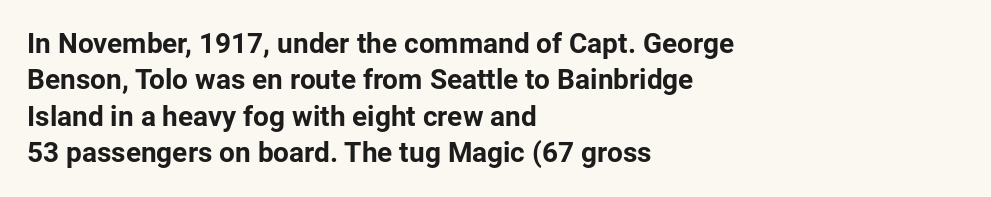
{"serif": "no", "italic": "no", "bold": "yes", "weight": "bold", "width": "normal", "stroke_contrast": "low", "x_height": "medium", "monospaced": "no", "underline": "no", "align": "left", "line_spacing": "normal", "line_spacing_ratio": 1.3, "letter_spacing": "normal", "letter_spacing_em": 0.0, "glyph_px": 28}
